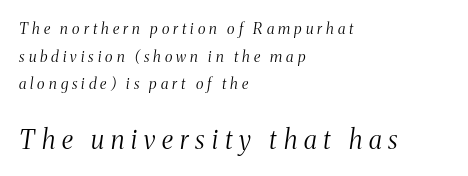
Q: Is the text bold? A: No.
Q: Is the text italic (slanted)? A: Yes, it leans right by about 8 degrees.
Q: Is the text underlined? A: No.
Q: How is the paragraph aligned? A: Left-aligned.
Q: Is the spacing between letters normal or unusually wide? A: Unusually wide.
Q: Which block of text is set in a larger size, the first (top) or the second (bottom)? A: The second (bottom) one.
